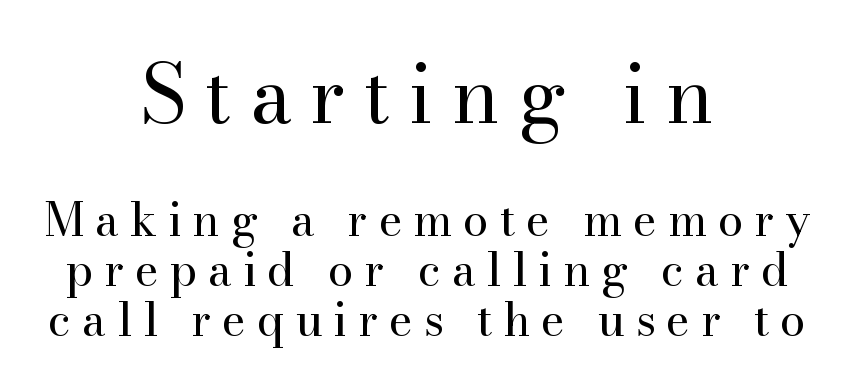
The letters are spread apart with noticeably loose tracking. The designer gave the opening block more size than the closing block. Classification — serif. This sample is center-justified, so both line endings float freely.
